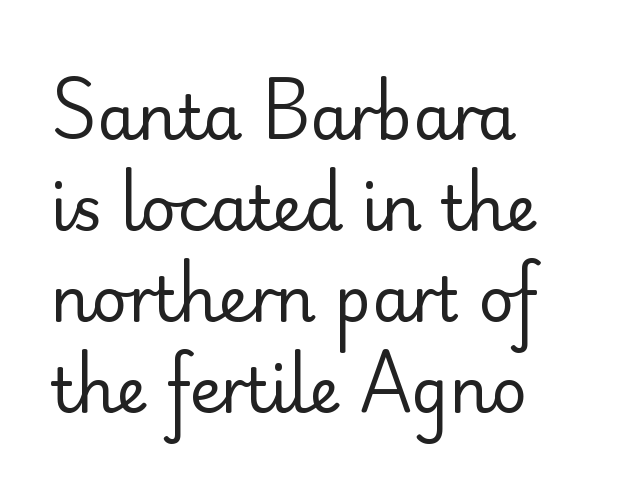
Is the type heavy? It reads as light-to-regular instead. A typesetter would call this proportional, since set widths differ per character. You can tell from the bare stems that sans-serif type was used. The face used here is rendered with its standard letterfit.
